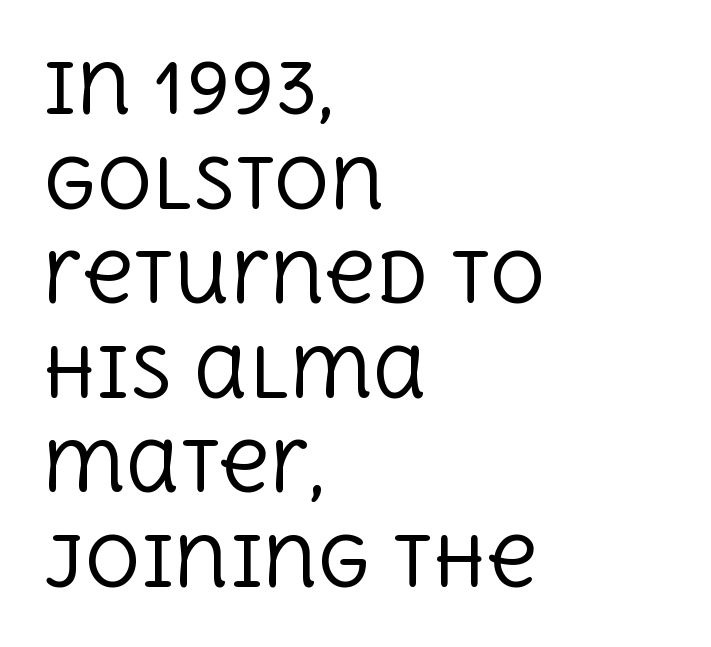
{"serif": "yes", "italic": "no", "bold": "no", "weight": "regular", "width": "normal", "x_height": "large", "monospaced": "no", "underline": "no", "align": "left", "line_spacing": "normal", "line_spacing_ratio": 1.37, "letter_spacing": "normal", "letter_spacing_em": 0.0, "glyph_px": 69}
